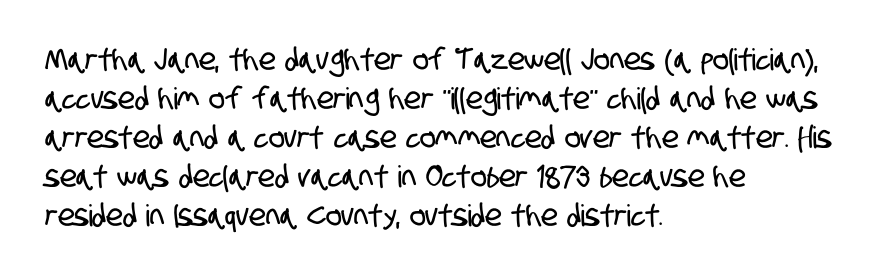
The glyphs in this specimen are sans serif. Quick note: underline off. The passage shown is typed in a proportional face where columns would drift. In terms of letterspacing, this is plain default setting. The compositor pushed each line to the left boundary.
